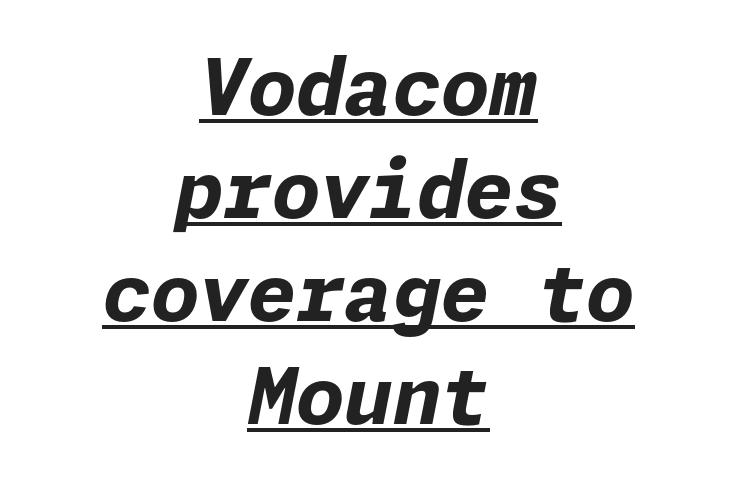
The image shows 78 px bold type, italic (leaning right); set centered, normal line spacing (1.32x), normal letter spacing, underlined; low stroke contrast and a medium x-height.
